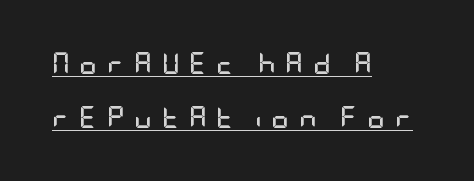
Compared with typical body copy, the letter spacing here is much looser. The lettering stays uniformly vertical, giving the passage a roman look. The lines are quadded left. The rendered words wear a rule along their underside. On the weight axis this lands at bold, roughly 700. Loosely led — the rows are spread out.
